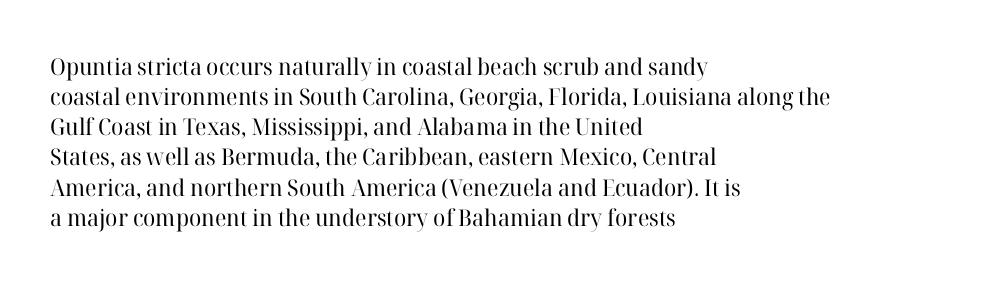
{"italic": "no", "bold": "no", "underline": "no", "align": "left", "line_spacing": "normal", "line_spacing_ratio": 1.31, "letter_spacing": "normal", "letter_spacing_em": 0.0, "glyph_px": 23}
